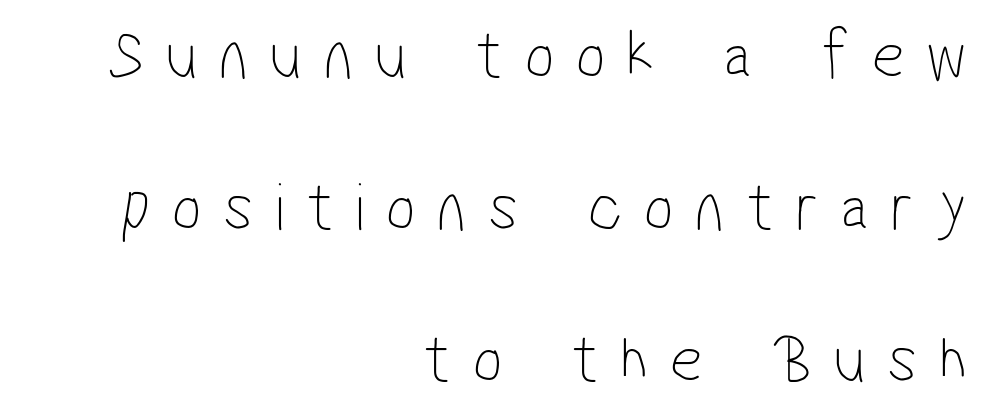
{"serif": "no", "bold": "no", "weight": "thin", "width": "condensed", "stroke_contrast": "low", "x_height": "medium", "monospaced": "no", "underline": "no", "align": "right", "line_spacing": "loose", "line_spacing_ratio": 2.17, "letter_spacing": "wide", "letter_spacing_em": 0.31, "glyph_px": 70}
